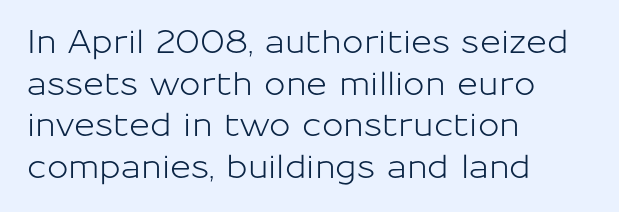
The image shows 32 px sans-serif type, upright; set left-aligned, normal line spacing (1.3x), normal letter spacing, not underlined; low stroke contrast and a medium x-height.
